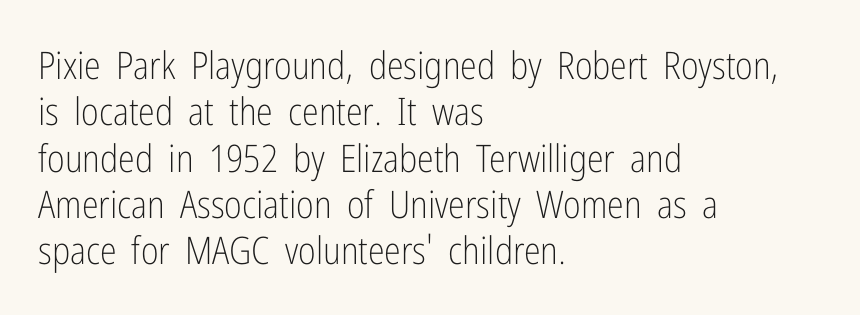
Q: Is the text bold? A: No.
Q: Is the text italic (slanted)? A: No, it is upright.
Q: Is the typeface a serif or a sans-serif typeface? A: Sans-serif.
Q: Is the text underlined? A: No.
Q: How is the paragraph aligned? A: Left-aligned.
Q: Is the spacing between letters normal or unusually wide? A: Normal.
Q: Width (condensed, normal, or wide)? A: Condensed.
Q: Stroke contrast? A: Low.
Q: x-height? A: Medium.
Q: Monospaced? A: No.
